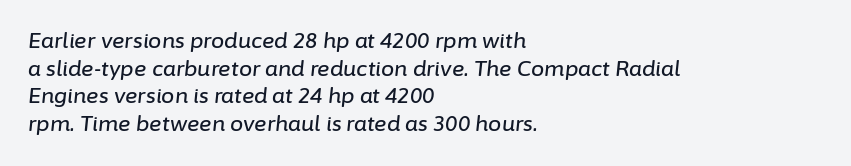
A typesetter would call this leading conventional body-copy spacing. There is no visible air inserted between adjacent glyphs. The passage shown leans; its letterforms are oblique. The text block is weighted toward the left margin, trailing off unevenly rightward. The space directly below the letters is spotless.
